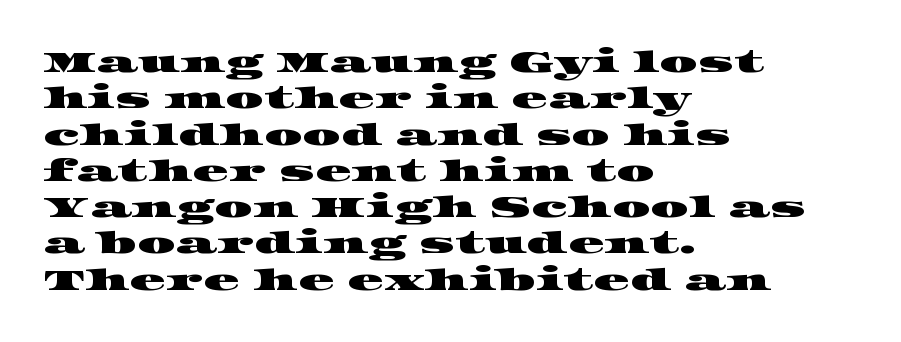
Any mark beneath the type? The region is blank. A typesetter would call this zero additional tracking. Looks like regular typesetting: each glyph gets only the width it needs. Horizontal alignment here is leftward, the default for most running prose. To sum up the face: it has serifs.
